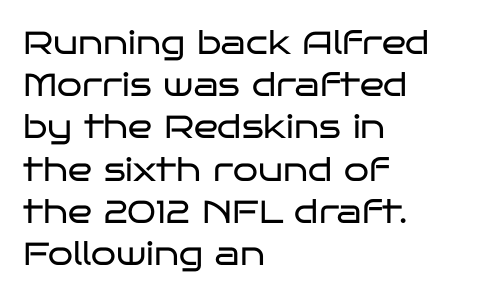
{"serif": "no", "italic": "no", "bold": "no", "weight": "regular", "width": "wide", "stroke_contrast": "low", "x_height": "large", "monospaced": "no", "underline": "no", "align": "left", "line_spacing": "normal", "line_spacing_ratio": 1.32, "letter_spacing": "normal", "letter_spacing_em": 0.0, "glyph_px": 32}
